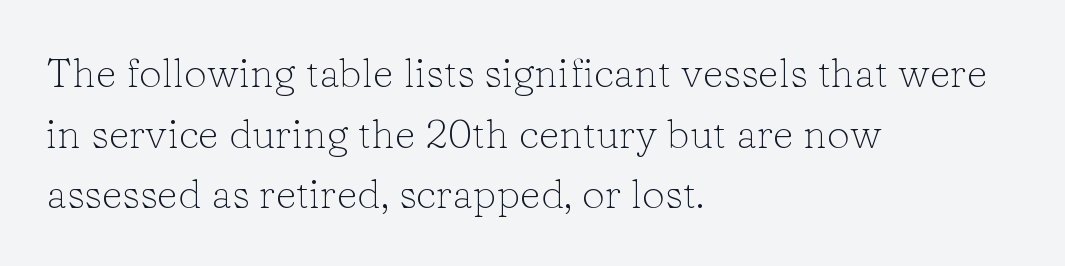
Q: Is the text bold? A: No.
Q: Is the text italic (slanted)? A: No, it is upright.
Q: Is the typeface a serif or a sans-serif typeface? A: Serif.
Q: Is the text underlined? A: No.
Q: How is the paragraph aligned? A: Left-aligned.
Q: Is the spacing between letters normal or unusually wide? A: Normal.
Q: Is the spacing between lines tight, normal or loose? A: Normal.
Q: Width (condensed, normal, or wide)? A: Normal.
Q: Stroke contrast? A: Low.
Q: x-height? A: Medium.
Q: Monospaced? A: No.
